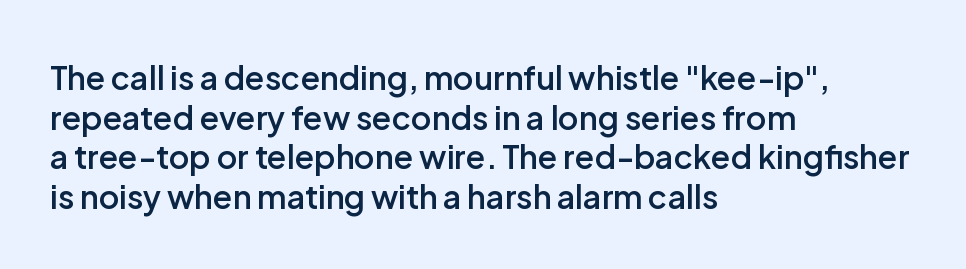
The image shows 32 px semibold sans-serif type, upright; set left-aligned, line spacing 1.24x, normal letter spacing, not underlined; low stroke contrast and a medium x-height.
